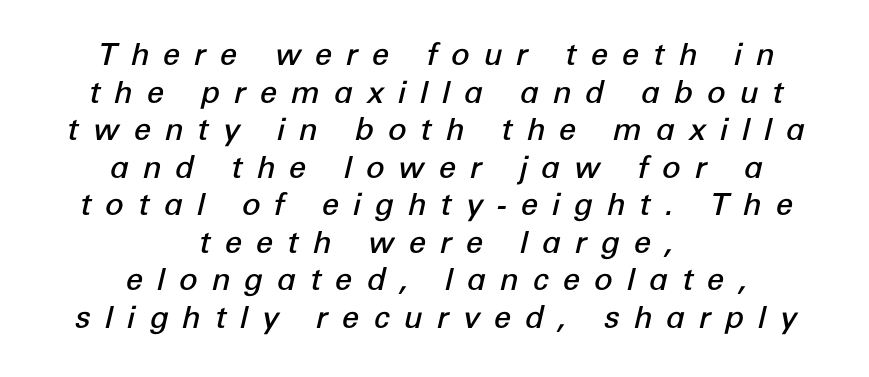
The image shows 31 px semibold type, italic (leaning right); set centered, line spacing 1.21x, unusually wide letter spacing (+0.44 em), not underlined; low stroke contrast and a medium x-height.
